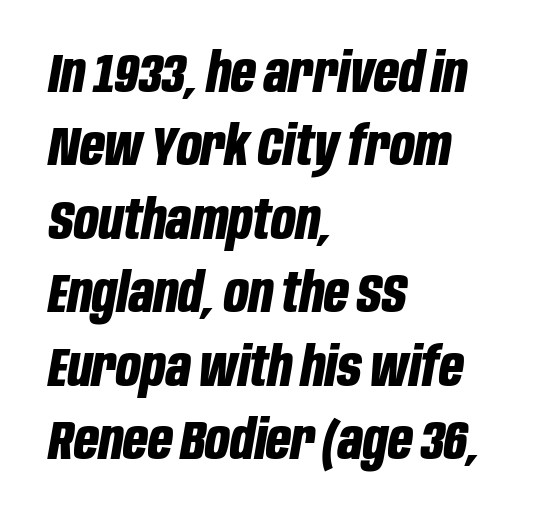
The image shows 54 px bold, condensed type, italic (leaning right); set left-aligned, normal line spacing (1.36x), normal letter spacing, not underlined; low stroke contrast and a large x-height.
